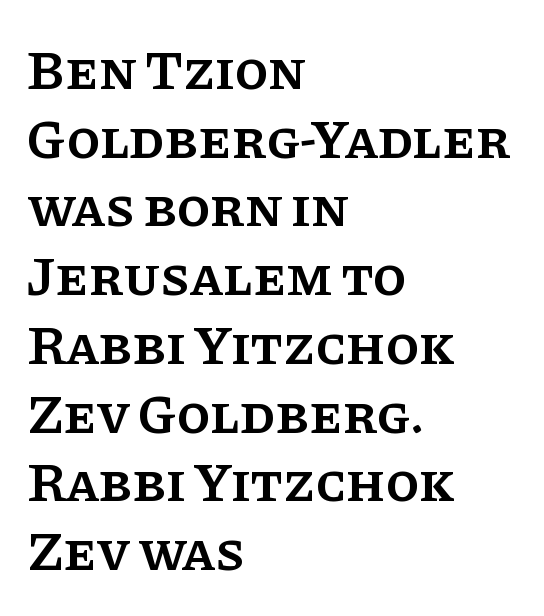
The image shows 55 px semibold serif type, upright; set left-aligned, normal line spacing (1.25x), normal letter spacing, not underlined; low stroke contrast and a large x-height.
